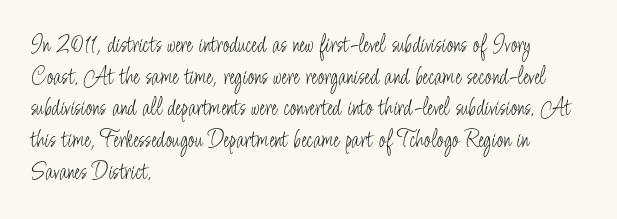
Q: Is the text bold? A: No.
Q: Is the text italic (slanted)? A: Yes.
Q: Is the text underlined? A: No.
Q: How is the paragraph aligned? A: Left-aligned.
Q: Is the spacing between letters normal or unusually wide? A: Normal.
Q: Is the spacing between lines tight, normal or loose? A: Normal.
